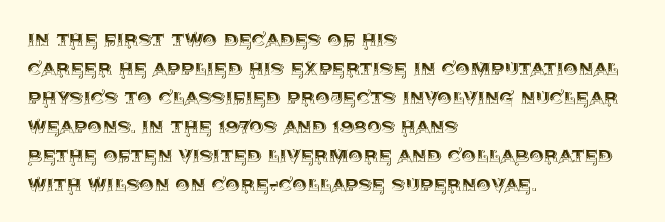
Posture: straight, roman, zero tilt. The passage shown is not underscored anywhere. The rendering anchors every line to the left-hand side. The gaps between neighbouring characters are ordinary and unremarkable.
